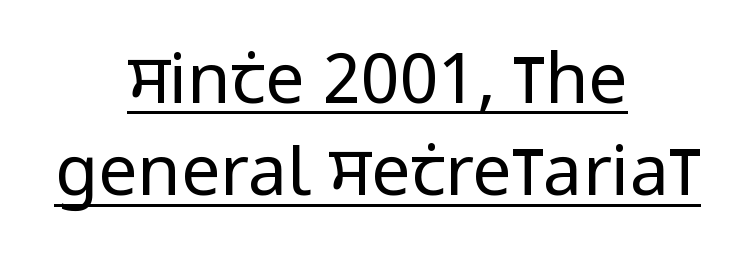
The image shows 70 px regular-weight, condensed sans-serif type, upright; set centered, normal line spacing (1.32x), normal letter spacing, underlined; low stroke contrast and a large x-height.
